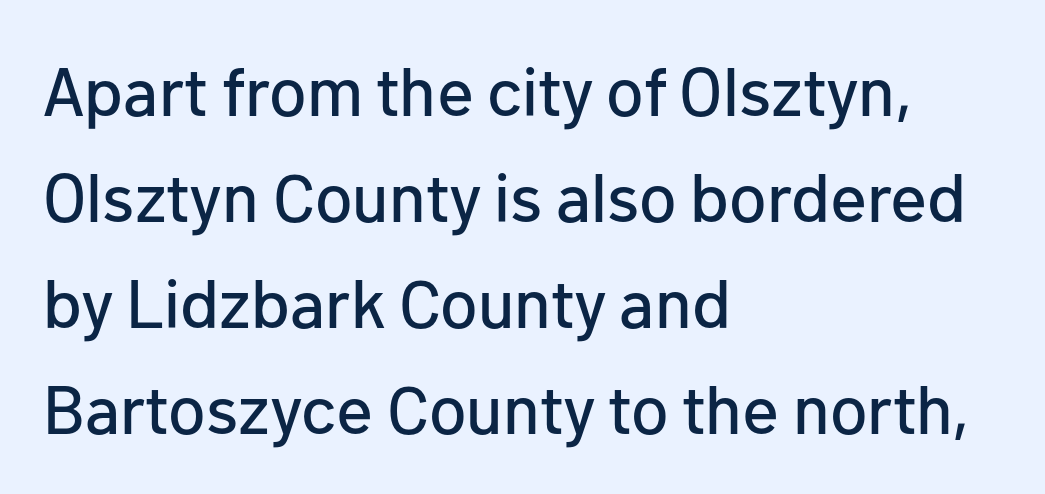
Notice how descenders clear the ascenders below comfortably — that's standard leading. Does the lettering tilt? It doesn't — this is upright. Compared with a centered layout, this one pins lines to the left instead. Stroke terminals: plain, sans-serif. Standard letterfit; no display-style spreading of the glyphs.
